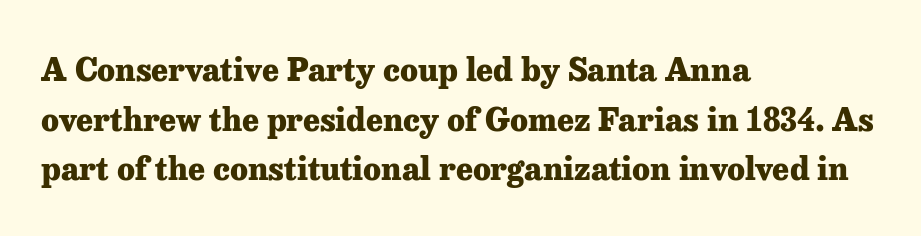
The image shows 32 px heavy serif type, upright; set left-aligned, normal line spacing (1.55x), normal letter spacing, not underlined; low stroke contrast and a medium x-height.
